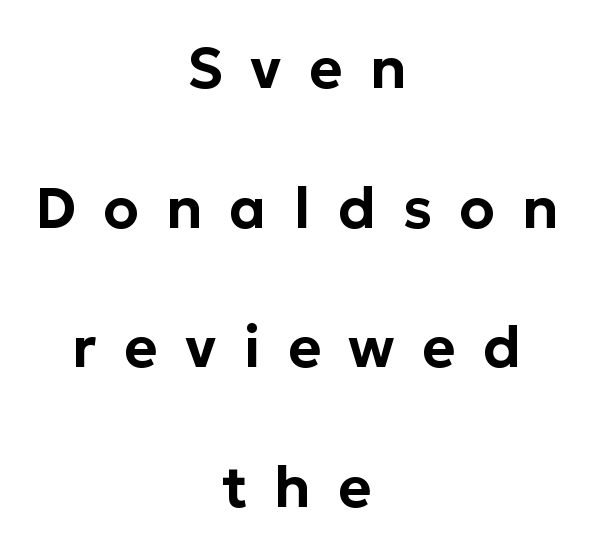
{"serif": "no", "italic": "no", "width": "normal", "stroke_contrast": "low", "x_height": "medium", "monospaced": "no", "underline": "no", "align": "center", "line_spacing": "loose", "line_spacing_ratio": 2.45, "letter_spacing": "wide", "letter_spacing_em": 0.48, "glyph_px": 57}
